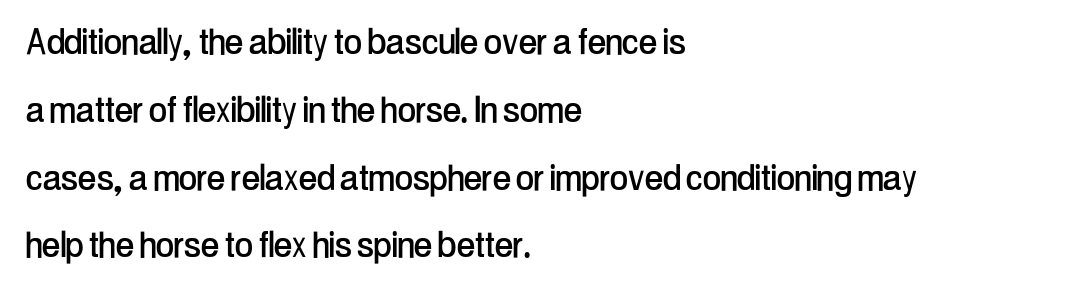
{"serif": "no", "italic": "no", "width": "condensed", "stroke_contrast": "low", "x_height": "medium", "monospaced": "no", "underline": "no", "align": "left", "line_spacing": "normal", "line_spacing_ratio": 1.54, "letter_spacing": "normal", "letter_spacing_em": 0.0, "glyph_px": 44}
